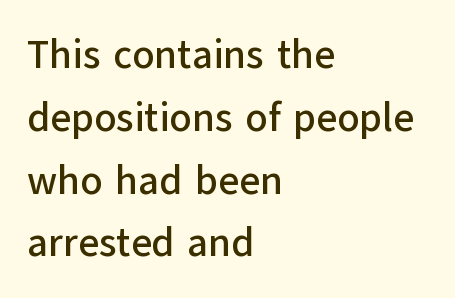
Q: Is the text italic (slanted)? A: No, it is upright.
Q: Is the typeface a serif or a sans-serif typeface? A: Sans-serif.
Q: Is the text underlined? A: No.
Q: How is the paragraph aligned? A: Left-aligned.
Q: Is the spacing between letters normal or unusually wide? A: Normal.
Q: Is the spacing between lines tight, normal or loose? A: Normal.
Q: Width (condensed, normal, or wide)? A: Normal.
Q: Stroke contrast? A: Low.
Q: x-height? A: Medium.
Q: Monospaced? A: No.
